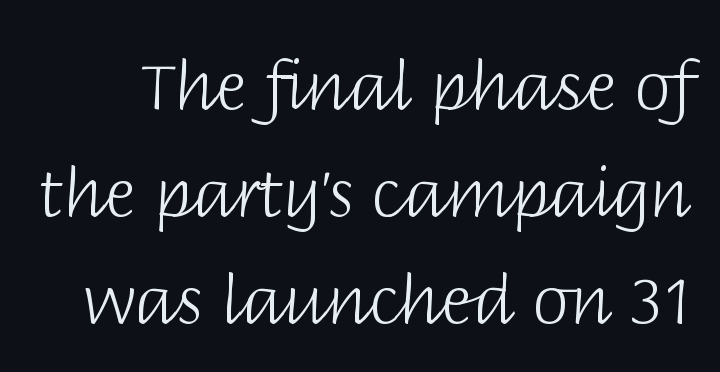
The tracking reads as untouched default to a designer's eye. Each stroke keeps to a modest, everyday thickness or less. Anything drawn beneath the words? Only blank space. Normally led — the rows are evenly, conventionally spaced. Does the type have serifs? No, each stem ends abruptly. Do the letters lean? They stand straight.
